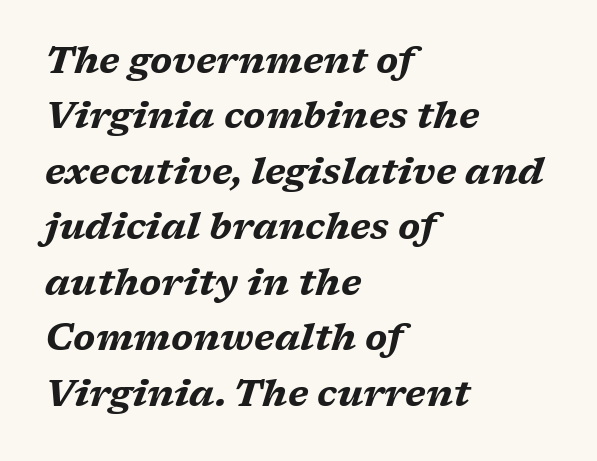
The image shows 37 px bold, wide type, italic (leaning right); set left-aligned, normal line spacing (1.5x), normal letter spacing, not underlined; medium stroke contrast and a medium x-height.
